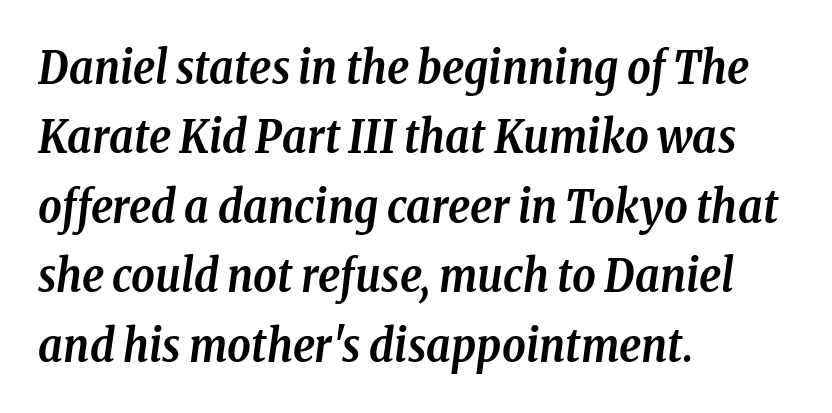
The image shows 46 px semibold, condensed serif type, italic (leaning right); set left-aligned, normal line spacing (1.51x), normal letter spacing, not underlined; low stroke contrast and a medium x-height.
